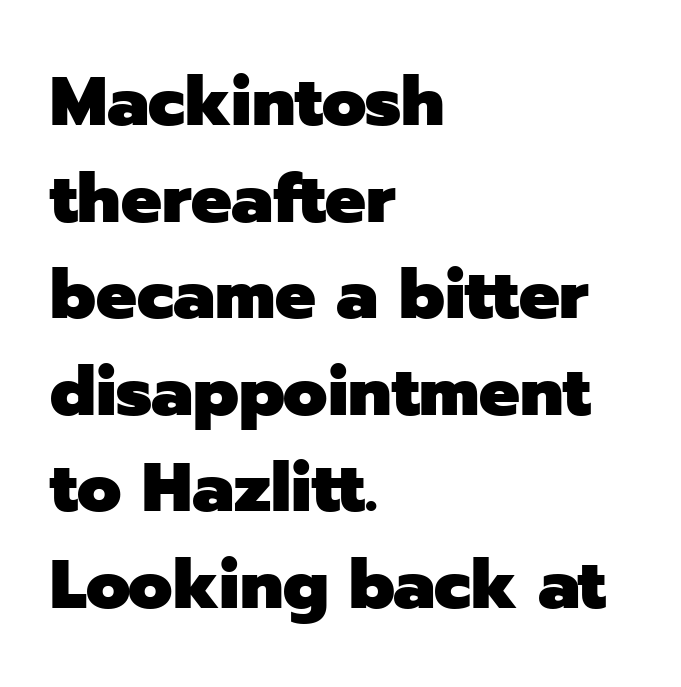
The image shows 68 px heavy sans-serif type, upright; set left-aligned, normal line spacing (1.42x), normal letter spacing, not underlined; low stroke contrast and a medium x-height.
